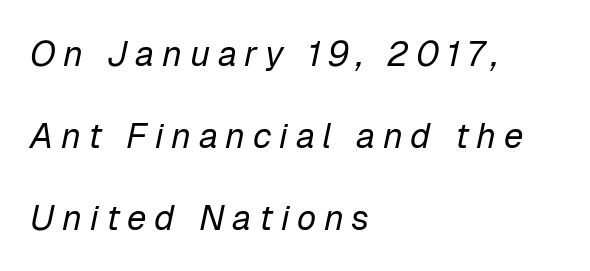
This is not heavy type; no bold has been used. The passage shown has open, widely tracked lettering throughout. The paragraph shown leans on its left margin. The letters advance in unequal steps, a hallmark of proportional type. These lines were composed using italics. This block would shrink considerably if given ordinary leading; it's expanded now.
